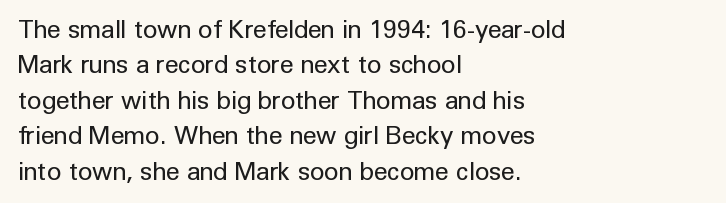
{"italic": "no", "bold": "no", "underline": "no", "align": "left", "line_spacing": "normal", "line_spacing_ratio": 1.42, "letter_spacing": "normal", "letter_spacing_em": 0.0, "glyph_px": 25}
